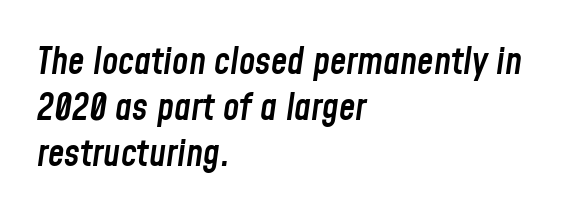
Q: Is the text bold? A: Semi-bold.
Q: Is the text italic (slanted)? A: Yes, it leans right by about 8 degrees.
Q: Is the text underlined? A: No.
Q: How is the paragraph aligned? A: Left-aligned.
Q: Is the spacing between letters normal or unusually wide? A: Normal.
Q: Is the spacing between lines tight, normal or loose? A: Normal.
Q: Width (condensed, normal, or wide)? A: Condensed.
Q: Stroke contrast? A: Low.
Q: x-height? A: Medium.
Q: Monospaced? A: No.
